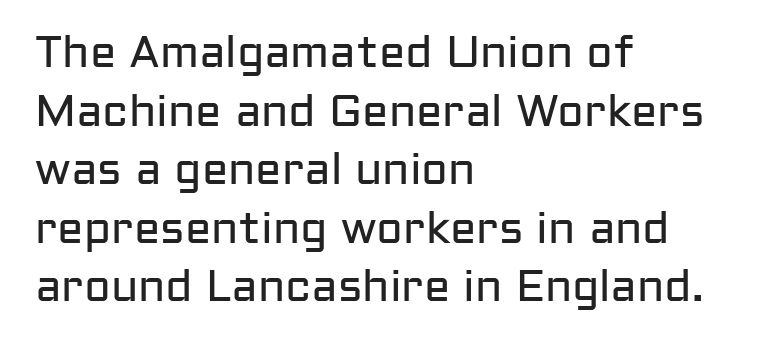
The typeface chosen for these lines omits serifs. Whoever set this chose a conventional vertical rhythm. Layout note: lines flush left. Think standard paragraph weight, or any step lighter than that. Spacing verdict: proportional, widths tailored to each character.
